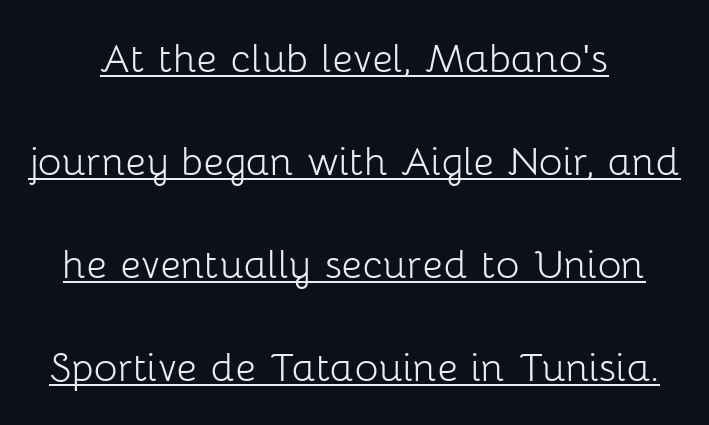
Q: Is the text bold? A: No.
Q: Is the text italic (slanted)? A: No, it is upright.
Q: Is the typeface a serif or a sans-serif typeface? A: Sans-serif.
Q: Is the text underlined? A: Yes.
Q: Is the spacing between letters normal or unusually wide? A: Normal.
Q: Is the spacing between lines tight, normal or loose? A: Loose.
Q: Width (condensed, normal, or wide)? A: Normal.
Q: Stroke contrast? A: Low.
Q: x-height? A: Medium.
Q: Monospaced? A: No.
